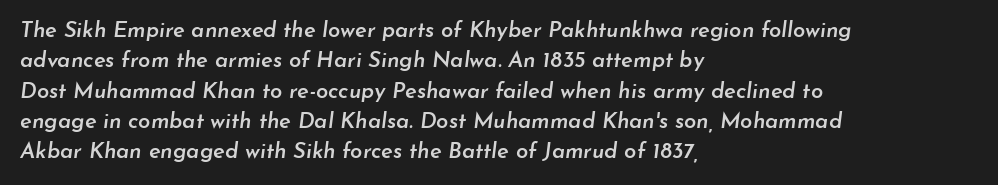
{"italic": "yes", "lean": "right", "slant_degrees": 7, "bold": "semi", "underline": "no", "align": "left", "line_spacing": "normal", "line_spacing_ratio": 1.38, "letter_spacing": "normal", "letter_spacing_em": 0.0, "glyph_px": 22}
